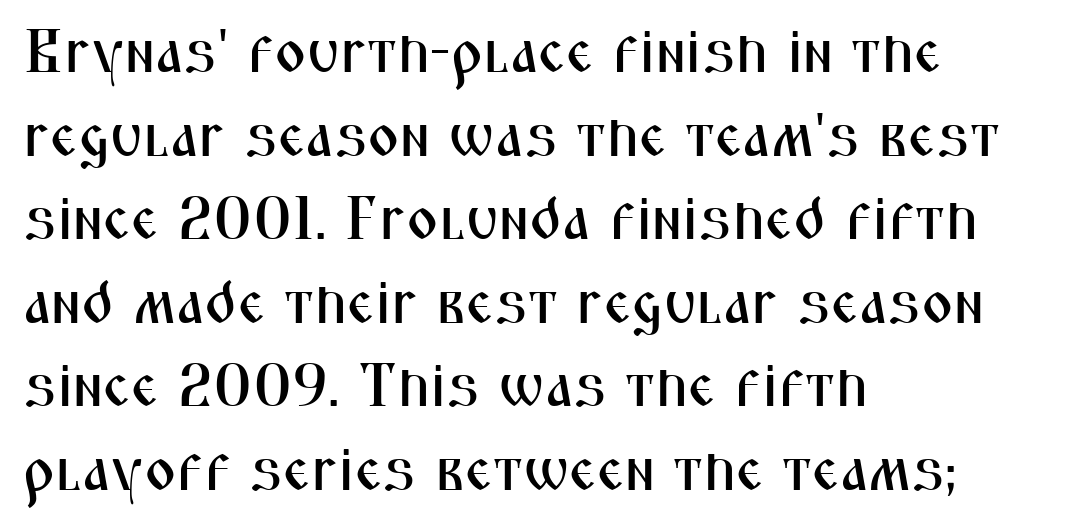
The image shows 61 px condensed sans-serif type, upright; set left-aligned, normal line spacing (1.37x), normal letter spacing, not underlined; medium stroke contrast and a medium x-height.
